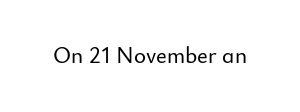
Q: Is the text italic (slanted)? A: No, it is upright.
Q: Is the text underlined? A: No.
Q: Is the spacing between letters normal or unusually wide? A: Normal.
